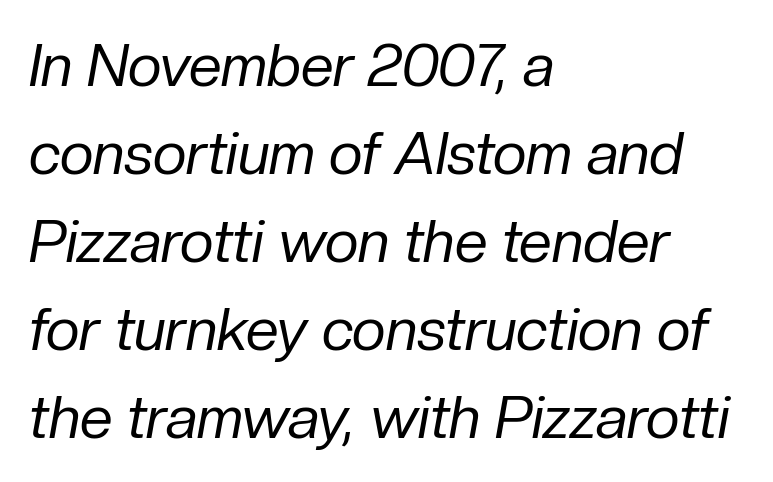
The zone under the glyphs is completely vacant. Stroke mass is kept to a normal reading level or below. Layout note: lines flush left. Leading matches the norm, producing a regular column. In terms of letterspacing, this is plain default setting. Looking at the ascenders, they clearly lean.
